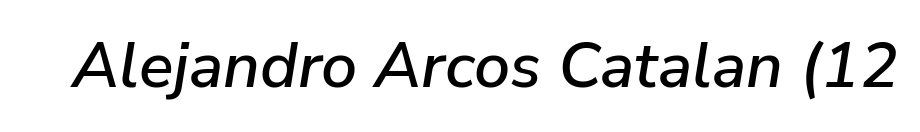
{"italic": "yes", "lean": "right", "slant_degrees": 9, "width": "normal", "stroke_contrast": "low", "x_height": "medium", "monospaced": "no", "underline": "no", "letter_spacing": "normal", "letter_spacing_em": 0.0, "glyph_px": 64}
